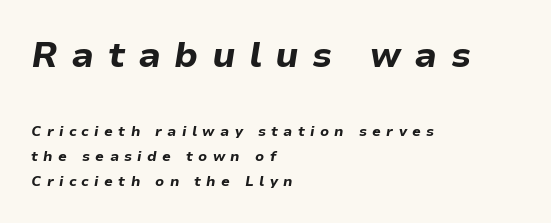
Q: Is the text bold? A: Yes.
Q: Is the text italic (slanted)? A: Yes, it leans right by about 9 degrees.
Q: Is the text underlined? A: No.
Q: How is the paragraph aligned? A: Left-aligned.
Q: Is the spacing between letters normal or unusually wide? A: Unusually wide.
Q: Which block of text is set in a larger size, the first (top) or the second (bottom)? A: The first (top) one.
Q: Width (condensed, normal, or wide)? A: Normal.
Q: Stroke contrast? A: Low.
Q: x-height? A: Medium.
Q: Monospaced? A: No.
